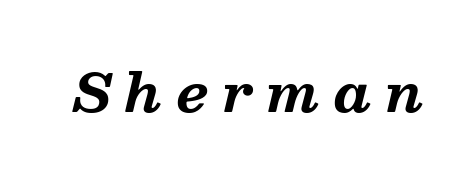
{"serif": "yes", "italic": "yes", "lean": "right", "slant_degrees": 13, "bold": "yes", "weight": "bold", "width": "normal", "stroke_contrast": "medium", "x_height": "medium", "monospaced": "no", "underline": "no", "letter_spacing": "wide", "letter_spacing_em": 0.27, "glyph_px": 53}
